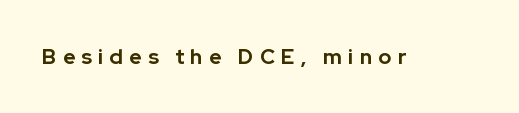
{"italic": "no", "bold": "yes", "underline": "no", "letter_spacing": "wide", "letter_spacing_em": 0.3, "glyph_px": 21}
